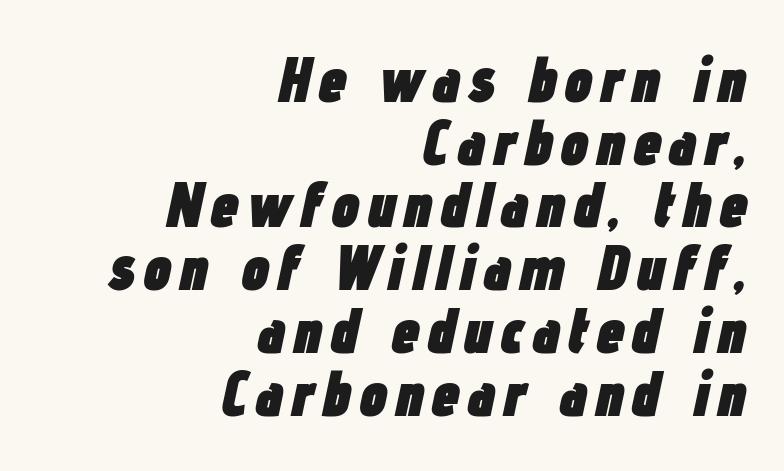
{"italic": "yes", "lean": "right", "slant_degrees": 12, "bold": "yes", "weight": "heavy", "width": "condensed", "stroke_contrast": "low", "x_height": "medium", "monospaced": "no", "underline": "no", "align": "right", "line_spacing": "tight", "line_spacing_ratio": 0.98, "glyph_px": 64}
